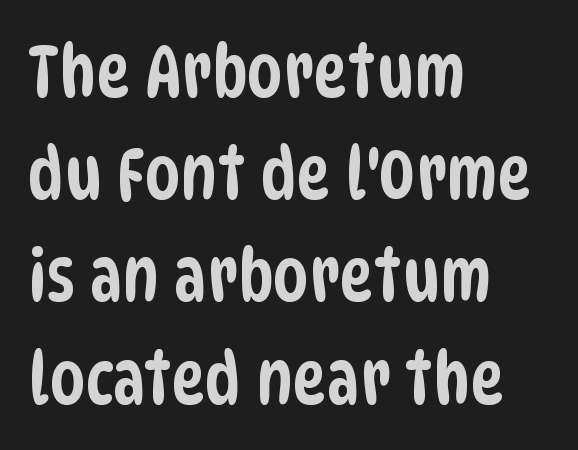
Does the type have serifs? No, each stem ends abruptly. Anything drawn beneath the words? Only blank space. The passage shown is typed in a proportional face where columns would drift. Standard letterfit; no display-style spreading of the glyphs. Whoever set this chose a conventional vertical rhythm. Does the copy run flush right? No — it runs flush left.
